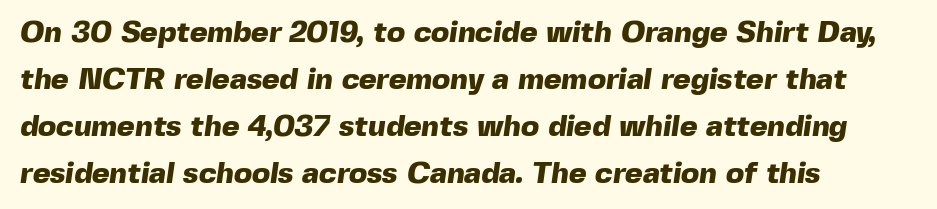
One glance says typical: line gaps are just what's usual. Students, this is bold: see how much ink each stroke carries. You could not count columns in this text — the font is proportionally spaced. Nobody drew a line under any word here. Unlike a traditional serif, this face leaves its strokes unadorned.
